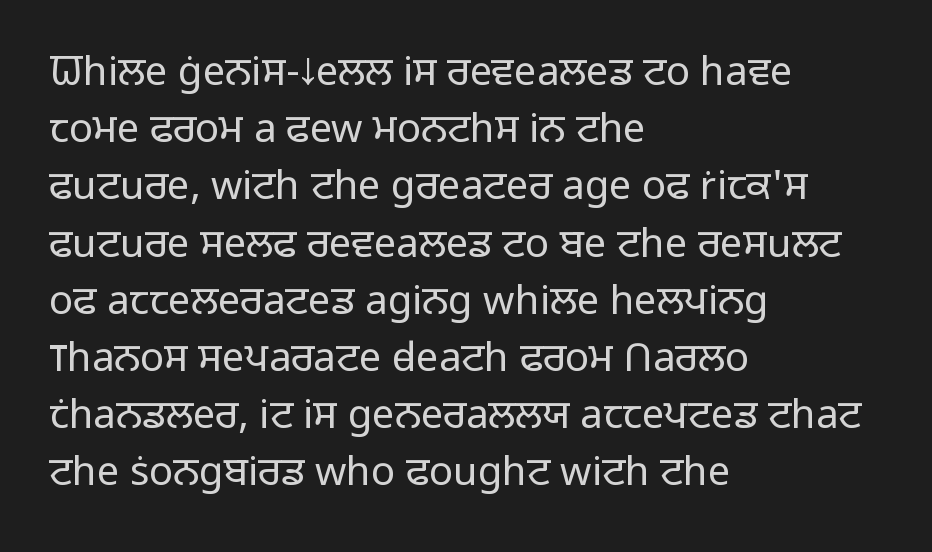
The image shows 40 px light sans-serif type, upright; set left-aligned, normal line spacing (1.43x), normal letter spacing, not underlined; low stroke contrast and a medium x-height.
